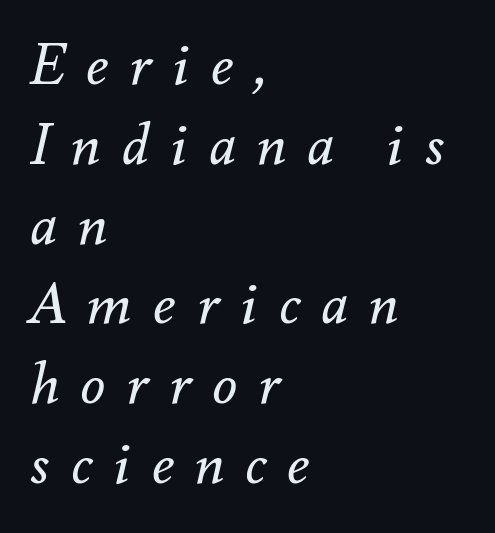
Q: Is the text bold? A: No.
Q: Is the text italic (slanted)? A: Yes, it leans right by about 12 degrees.
Q: Is the text underlined? A: No.
Q: How is the paragraph aligned? A: Left-aligned.
Q: Is the spacing between letters normal or unusually wide? A: Unusually wide.
Q: Is the spacing between lines tight, normal or loose? A: Normal.
Q: Width (condensed, normal, or wide)? A: Normal.
Q: Stroke contrast? A: Medium.
Q: x-height? A: Small.
Q: Monospaced? A: No.
